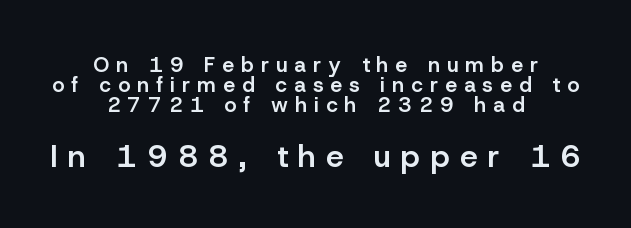
{"serif": "no", "italic": "no", "bold": "semi", "weight": "semibold", "width": "normal", "stroke_contrast": "low", "x_height": "medium", "monospaced": "no", "underline": "no", "align": "center", "line_spacing": "tight", "line_spacing_ratio": 0.96, "letter_spacing": "wide", "letter_spacing_em": 0.34, "larger_block": "second", "size_ratio": 1.48, "glyph_px": 31}
